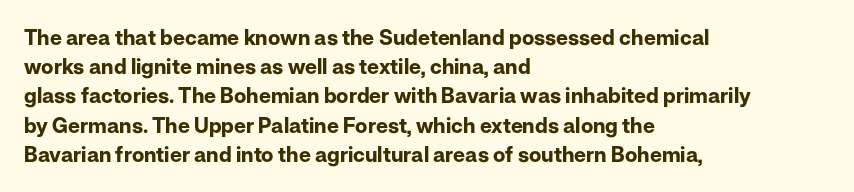
When letters stand straight like this, we call the style roman or upright. Line starts are locked; line ends wander. Quick note: underline off. Words appear dense and cohesive because spacing is normal. A normal amount of white space separates one row of letters from the next.
